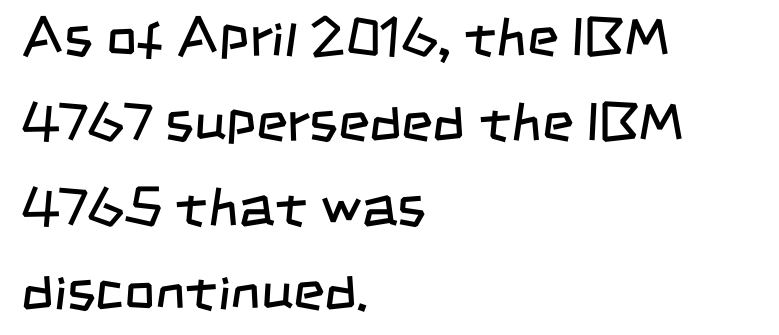
The image shows 54 px regular-weight, condensed sans-serif type; set left-aligned, normal line spacing (1.57x), normal letter spacing, not underlined; low stroke contrast and a large x-height.
